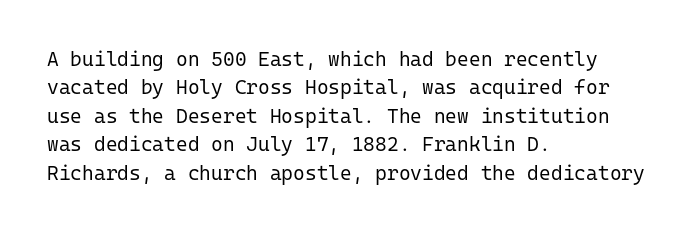
Glyph-to-glyph distance matches everyday printed text. One glance says typical: line gaps are just what's usual. A bare baseline throughout the passage. Does the lettering tilt? It doesn't — this is upright.
